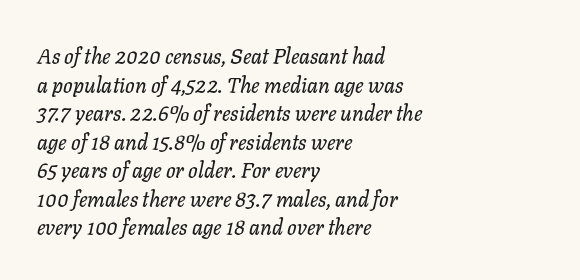
Spacing between characters is what you'd get straight out of the box. Nobody drew a line under any word here. If you measured baseline to baseline, you'd find a middling distance. Does the copy run flush right? No — it runs flush left. Slanted lettering throughout.
